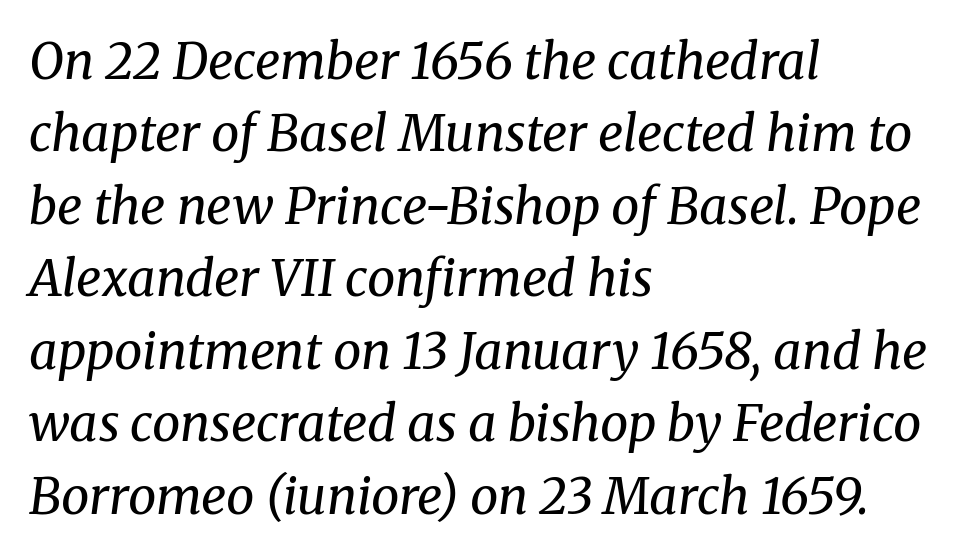
The characters display serif detailing at their extremities. Layout note: lines flush left. The lettering tilts uniformly, giving the passage an italic look. The face used here is rendered with its standard letterfit. The designer left line spacing at the default. A typesetter would call this proportional, since set widths differ per character.
